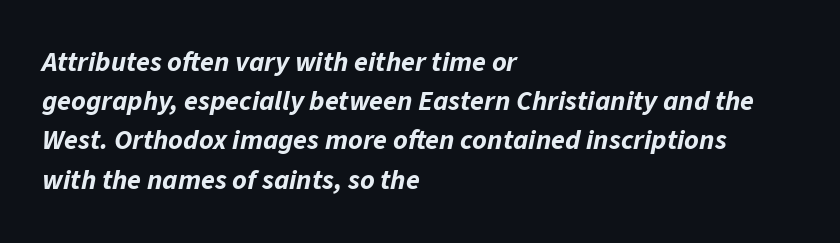
Q: Is the text bold? A: Yes.
Q: Is the text italic (slanted)? A: Yes, it leans right by about 11 degrees.
Q: Is the text underlined? A: No.
Q: How is the paragraph aligned? A: Left-aligned.
Q: Is the spacing between letters normal or unusually wide? A: Normal.
Q: Is the spacing between lines tight, normal or loose? A: Normal.
Q: Width (condensed, normal, or wide)? A: Normal.
Q: Stroke contrast? A: Low.
Q: x-height? A: Medium.
Q: Monospaced? A: No.
